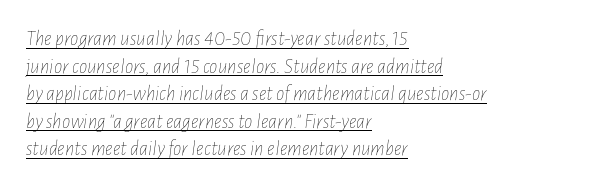
Q: Is the text bold? A: No.
Q: Is the text italic (slanted)? A: Yes, it leans right by about 7 degrees.
Q: Is the text underlined? A: Yes.
Q: How is the paragraph aligned? A: Left-aligned.
Q: Is the spacing between letters normal or unusually wide? A: Normal.
Q: Is the spacing between lines tight, normal or loose? A: Normal.
